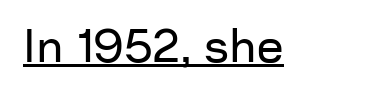
The image shows 47 px regular-weight sans-serif type, upright; set normal letter spacing, underlined; low stroke contrast and a medium x-height.
